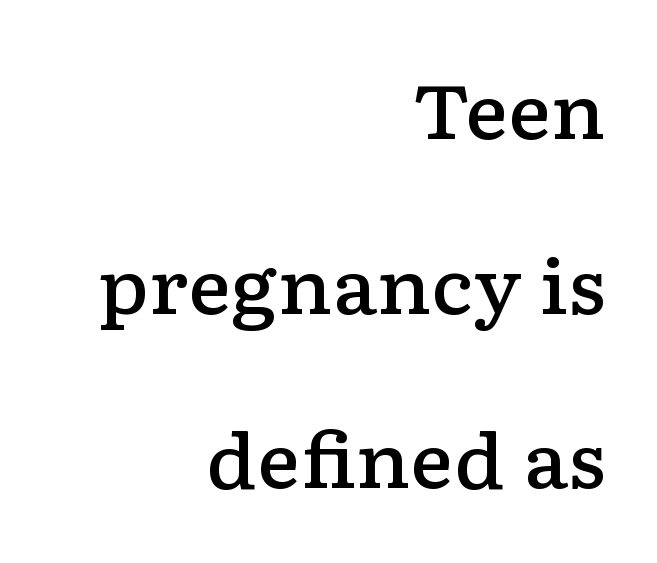
Check the space under the baseline: it is left empty. Layout note: lines flush right. Every stem runs plumb, perpendicular to the baseline. Spacing between characters is what you'd get straight out of the box. Line spacing here is loose.
